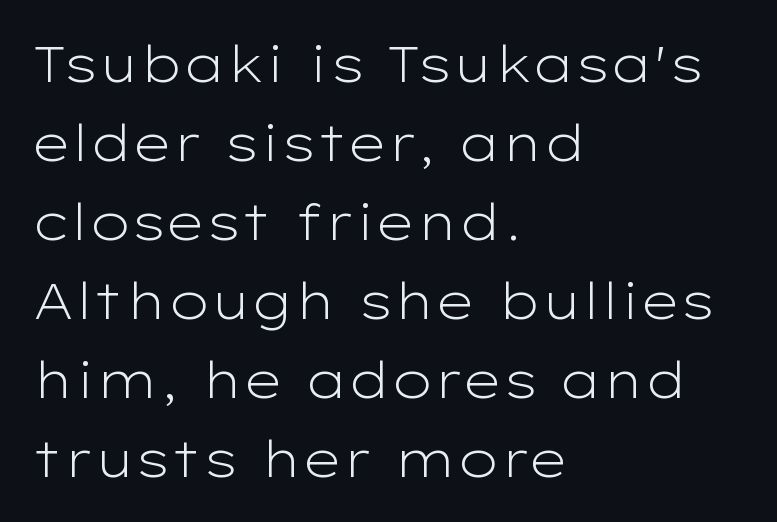
Q: Is the text bold? A: No.
Q: Is the text italic (slanted)? A: No, it is upright.
Q: Is the typeface a serif or a sans-serif typeface? A: Sans-serif.
Q: Is the text underlined? A: No.
Q: How is the paragraph aligned? A: Left-aligned.
Q: Is the spacing between letters normal or unusually wide? A: Normal.
Q: Is the spacing between lines tight, normal or loose? A: Normal.
Q: Width (condensed, normal, or wide)? A: Wide.
Q: Stroke contrast? A: Low.
Q: x-height? A: Medium.
Q: Monospaced? A: No.
